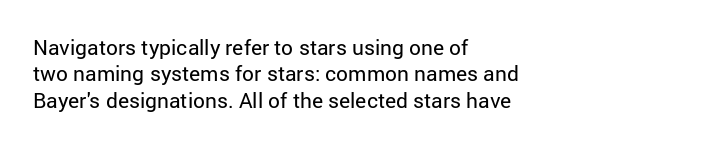
Q: Is the text bold? A: No.
Q: Is the text italic (slanted)? A: No, it is upright.
Q: Is the text underlined? A: No.
Q: How is the paragraph aligned? A: Left-aligned.
Q: Is the spacing between letters normal or unusually wide? A: Normal.
Q: Is the spacing between lines tight, normal or loose? A: Normal.
